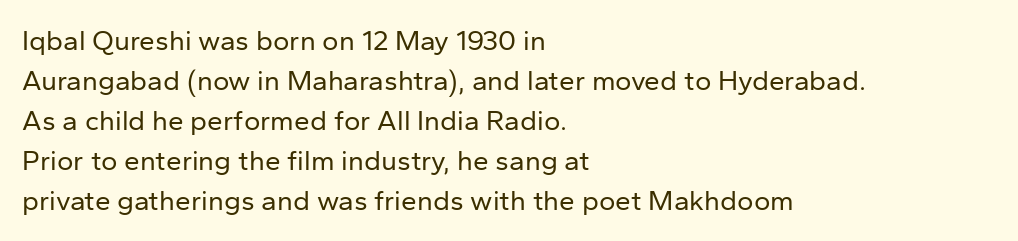
The image shows 28 px regular-weight sans-serif type, upright; set left-aligned, normal line spacing (1.43x), normal letter spacing, not underlined; low stroke contrast and a medium x-height.
